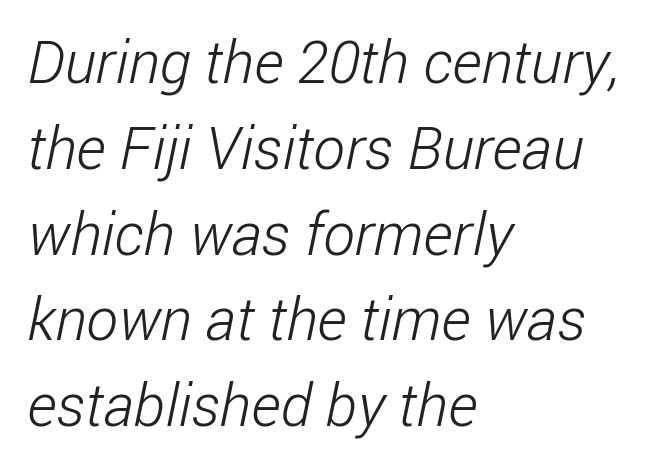
Q: Is the text bold? A: No.
Q: Is the typeface a serif or a sans-serif typeface? A: Sans-serif.
Q: Is the text underlined? A: No.
Q: How is the paragraph aligned? A: Left-aligned.
Q: Is the spacing between letters normal or unusually wide? A: Normal.
Q: Is the spacing between lines tight, normal or loose? A: Normal.
Q: Width (condensed, normal, or wide)? A: Condensed.
Q: Stroke contrast? A: Low.
Q: x-height? A: Medium.
Q: Monospaced? A: No.
